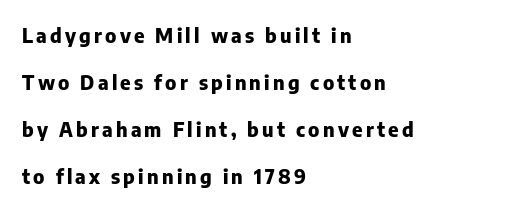
Students, this is bold: see how much ink each stroke carries. Whoever set this chose breathing room over compactness in the vertical rhythm. The zone under the glyphs is completely vacant. Left-aligned paragraph, ragged on the right. If you drew a line through each stem, it would be perfectly vertical.
